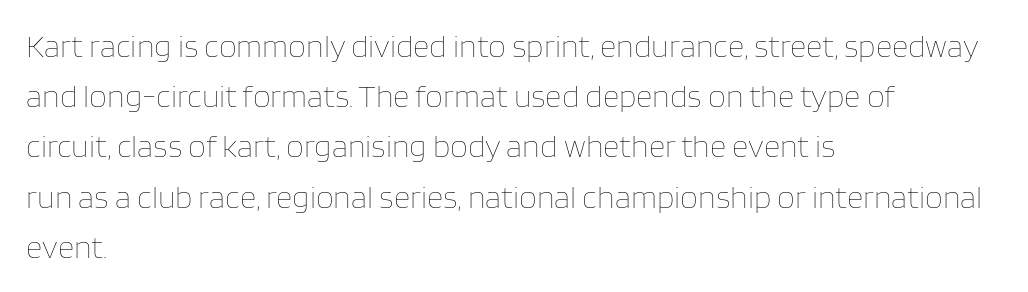
Vertical strokes here are truly vertical. Think standard paragraph weight, or any step lighter than that. Underline: absent. The setting favours the left margin, as ordinary paragraphs usually do.
